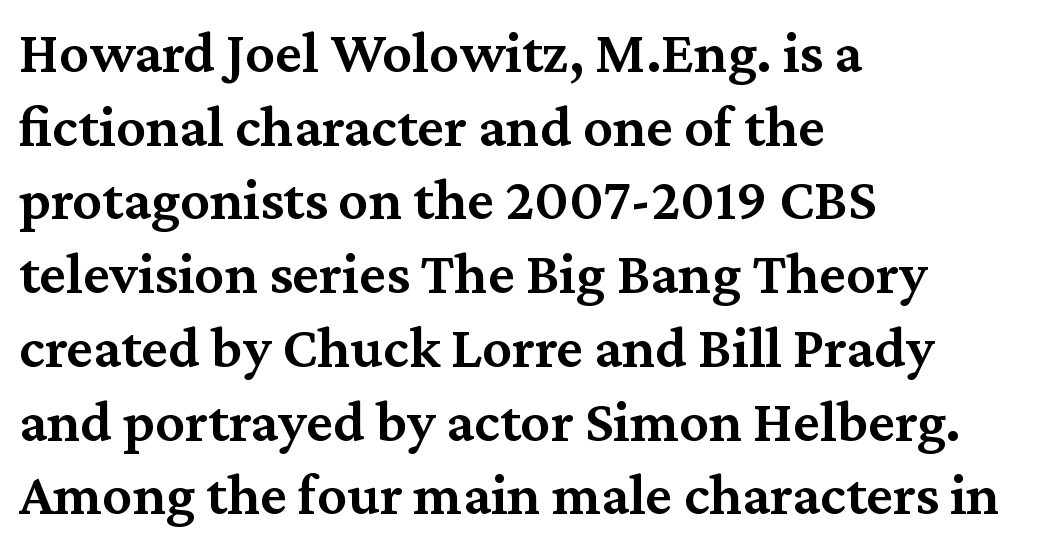
Vertical strokes here are truly vertical. Serifs: yes, visible at the terminals of the letterforms. Compared with typical body copy, the letter spacing here is the same. These lines stack with their left ends in a neat column.
